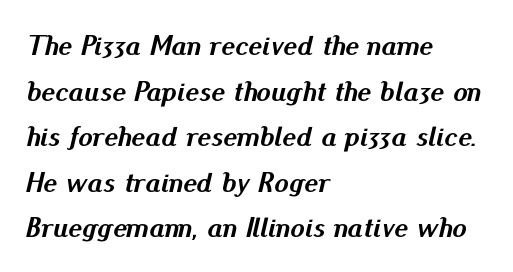
The image shows 29 px semibold type, italic (leaning right); set left-aligned, normal line spacing (1.57x), normal letter spacing, not underlined; medium stroke contrast and a small x-height.
